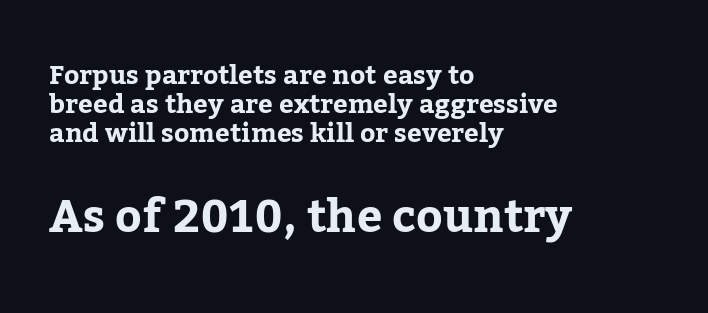
Q: Is the text bold? A: Yes.
Q: Is the text italic (slanted)? A: No, it is upright.
Q: Is the typeface a serif or a sans-serif typeface? A: Serif.
Q: Is the text underlined? A: No.
Q: How is the paragraph aligned? A: Left-aligned.
Q: Is the spacing between letters normal or unusually wide? A: Normal.
Q: Is the spacing between lines tight, normal or loose? A: Tight.
Q: Which block of text is set in a larger size, the first (top) or the second (bottom)? A: The second (bottom) one.
Q: Width (condensed, normal, or wide)? A: Normal.
Q: Stroke contrast? A: Low.
Q: x-height? A: Medium.
Q: Monospaced? A: No.
